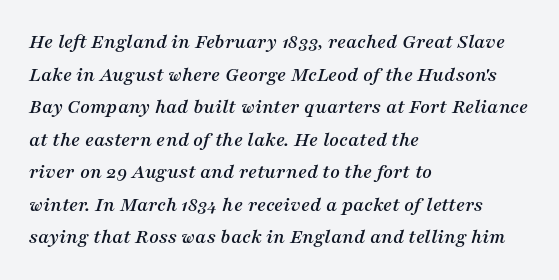
Only glyphs here, with clear space below each row. Horizontal bands of white between lines are of average thickness. Between one letter and the next there's only the usual sliver of space. Each line starts at the same left margin while the right side varies. There's an unmistakable incline to the writing here.
